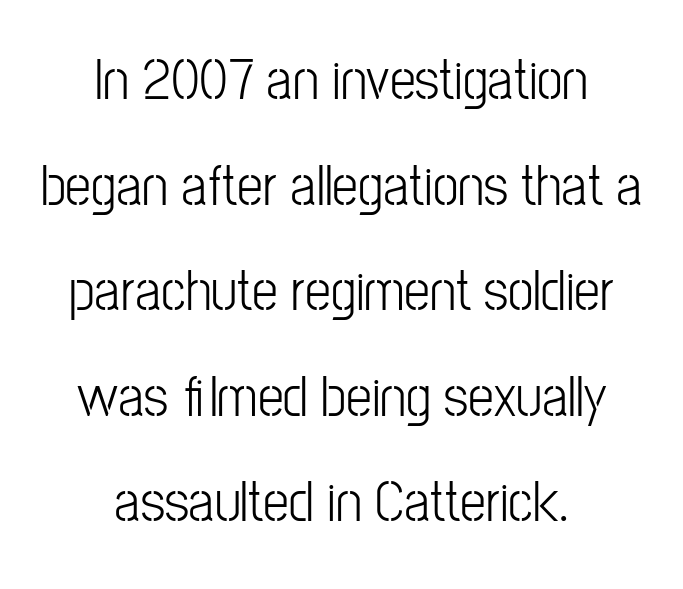
The image shows 58 px condensed sans-serif type, upright; set centered, line spacing 1.82x, normal letter spacing, not underlined; low stroke contrast and a medium x-height.
